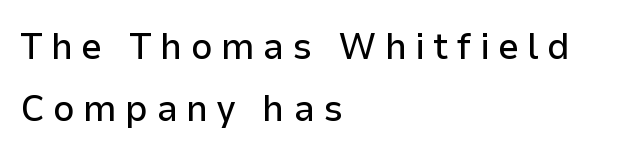
The image shows 38 px sans-serif type, upright; set left-aligned, normal line spacing (1.63x), unusually wide letter spacing (+0.21 em), not underlined; low stroke contrast and a medium x-height.
